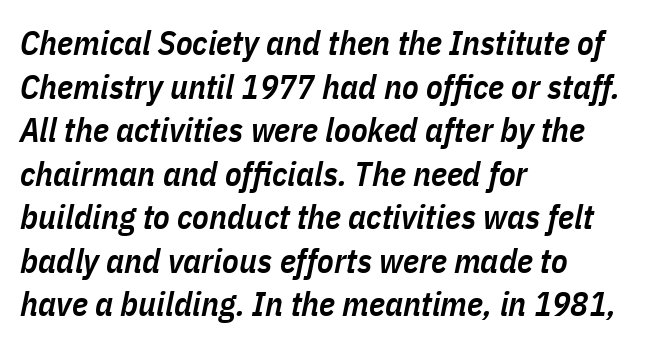
{"italic": "yes", "lean": "right", "slant_degrees": 11, "bold": "semi", "weight": "semibold", "width": "condensed", "stroke_contrast": "low", "x_height": "medium", "monospaced": "no", "underline": "no", "align": "left", "line_spacing": "normal", "line_spacing_ratio": 1.28, "letter_spacing": "normal", "letter_spacing_em": 0.0, "glyph_px": 34}
